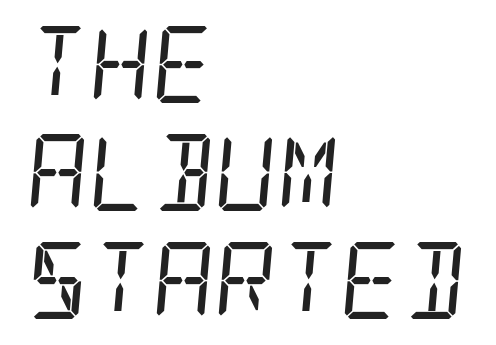
The letters carry serifs — small finishing strokes at the ends of their stems. Just letters on the line, the space beneath them empty. The setting favours the left margin, as ordinary paragraphs usually do. This sample uses plain, unmodified letter spacing. These glyphs show unthickened strokes, regular width or finer.
